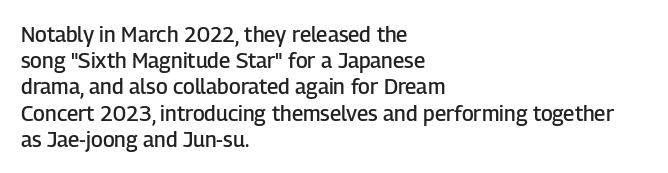
Just letters on the line, the space beneath them empty. Evenly set lines give the paragraph a standard silhouette. Compared with a centered layout, this one pins lines to the left instead. Letter spacing: default.
